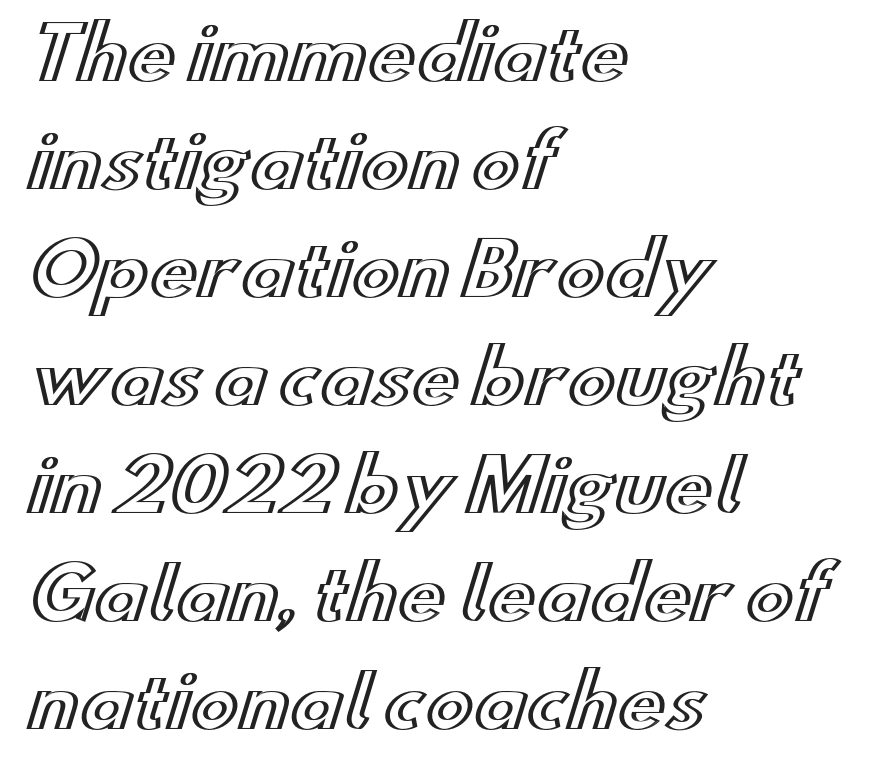
{"width": "wide", "x_height": "small", "monospaced": "no", "underline": "no", "align": "left", "line_spacing": "normal", "line_spacing_ratio": 1.5, "letter_spacing": "normal", "letter_spacing_em": 0.0, "glyph_px": 72}
